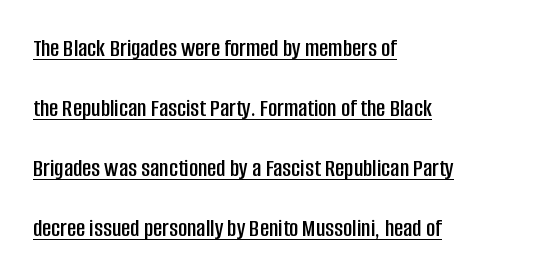
The typography opts for an upright posture over an oblique one. The vertical gap from one line to the next is large. Letter spacing: default. These lines are set flush left with a ragged right edge. Quick note: underline on.
